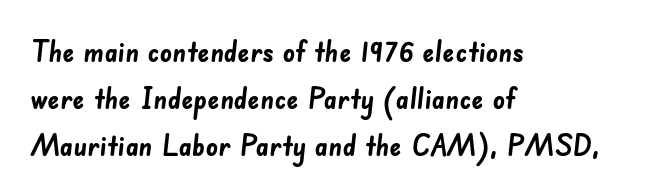
The image shows 30 px semibold sans-serif type; set left-aligned, normal line spacing (1.56x), normal letter spacing, not underlined; low stroke contrast and a small x-height.
